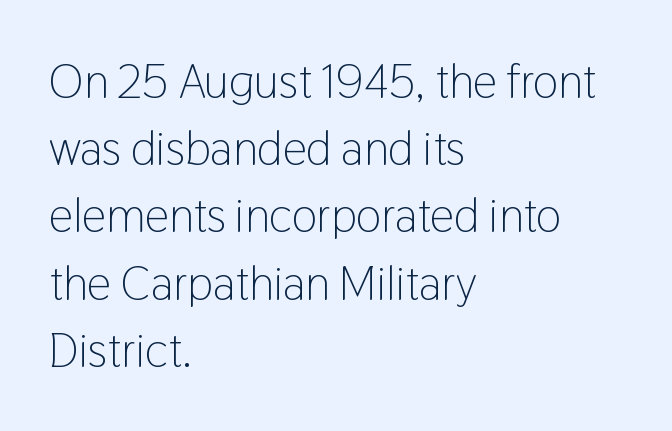
Q: Is the text bold? A: No.
Q: Is the text italic (slanted)? A: No, it is upright.
Q: Is the typeface a serif or a sans-serif typeface? A: Sans-serif.
Q: Is the text underlined? A: No.
Q: How is the paragraph aligned? A: Left-aligned.
Q: Is the spacing between letters normal or unusually wide? A: Normal.
Q: Is the spacing between lines tight, normal or loose? A: Normal.
Q: Width (condensed, normal, or wide)? A: Condensed.
Q: Stroke contrast? A: Low.
Q: x-height? A: Medium.
Q: Monospaced? A: No.
